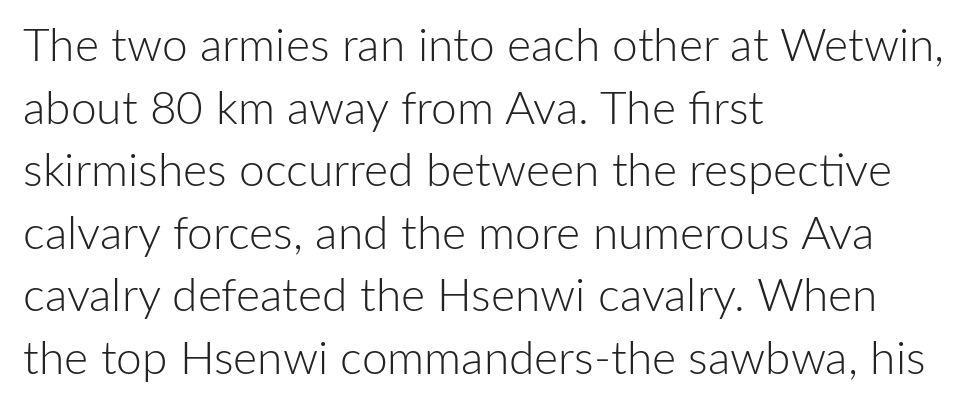
Q: Is the text bold? A: No.
Q: Is the text italic (slanted)? A: No, it is upright.
Q: Is the typeface a serif or a sans-serif typeface? A: Sans-serif.
Q: Is the text underlined? A: No.
Q: How is the paragraph aligned? A: Left-aligned.
Q: Is the spacing between letters normal or unusually wide? A: Normal.
Q: Is the spacing between lines tight, normal or loose? A: Normal.
Q: Width (condensed, normal, or wide)? A: Normal.
Q: Stroke contrast? A: Low.
Q: x-height? A: Medium.
Q: Monospaced? A: No.
